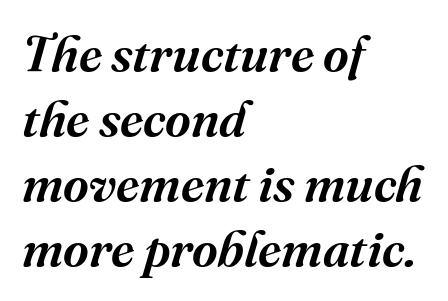
The image shows 50 px serif type, italic (leaning right); set left-aligned, normal line spacing (1.3x), normal letter spacing, not underlined; medium stroke contrast and a medium x-height.
